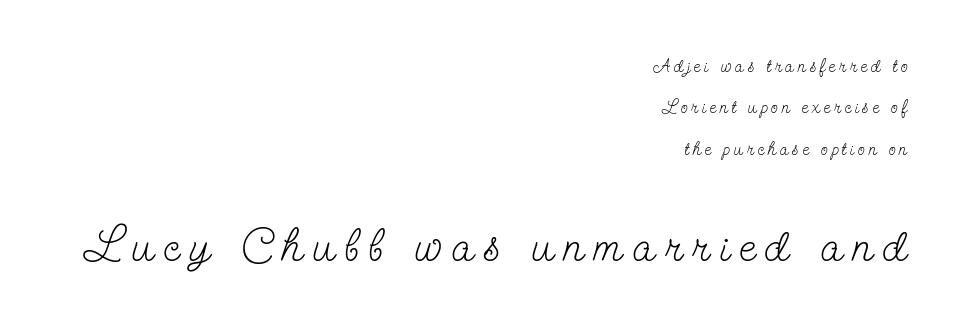
Q: Is the text bold? A: No.
Q: Is the text italic (slanted)? A: Yes.
Q: Is the typeface a serif or a sans-serif typeface? A: Serif.
Q: Is the text underlined? A: No.
Q: How is the paragraph aligned? A: Right-aligned.
Q: Is the spacing between letters normal or unusually wide? A: Unusually wide.
Q: Is the spacing between lines tight, normal or loose? A: Loose.
Q: Which block of text is set in a larger size, the first (top) or the second (bottom)? A: The second (bottom) one.
Q: Width (condensed, normal, or wide)? A: Condensed.
Q: Stroke contrast? A: Low.
Q: x-height? A: Small.
Q: Monospaced? A: No.
